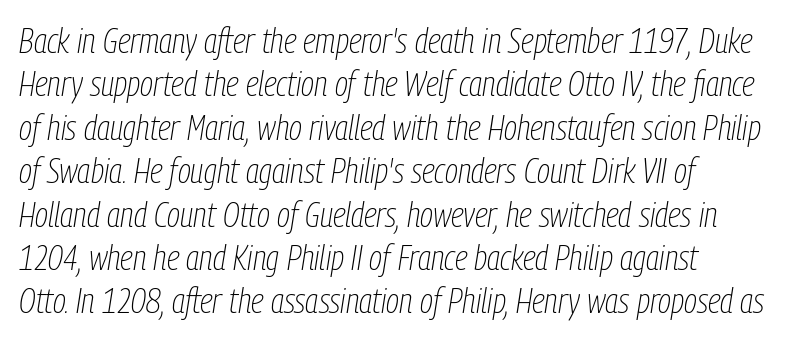
{"italic": "yes", "lean": "right", "slant_degrees": 9, "bold": "no", "weight": "thin", "width": "condensed", "stroke_contrast": "low", "x_height": "medium", "monospaced": "no", "underline": "no", "line_spacing_ratio": 1.24, "letter_spacing": "normal", "letter_spacing_em": 0.0, "glyph_px": 35}
